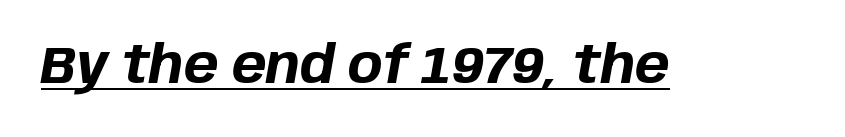
{"italic": "yes", "lean": "right", "slant_degrees": 10, "bold": "yes", "weight": "bold", "width": "normal", "stroke_contrast": "low", "x_height": "large", "monospaced": "no", "underline": "yes", "letter_spacing": "normal", "letter_spacing_em": 0.0, "glyph_px": 52}
